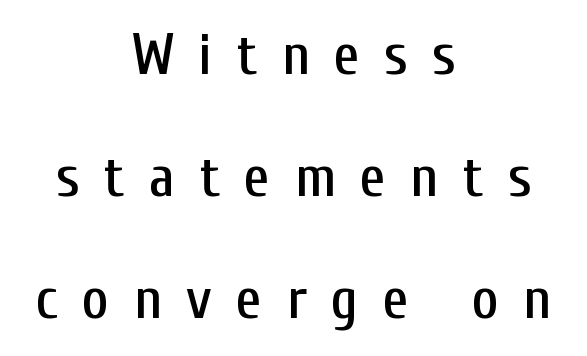
{"serif": "no", "italic": "no", "width": "condensed", "stroke_contrast": "low", "x_height": "medium", "monospaced": "no", "underline": "no", "align": "center", "line_spacing": "loose", "line_spacing_ratio": 2.1, "letter_spacing": "wide", "letter_spacing_em": 0.42, "glyph_px": 58}
